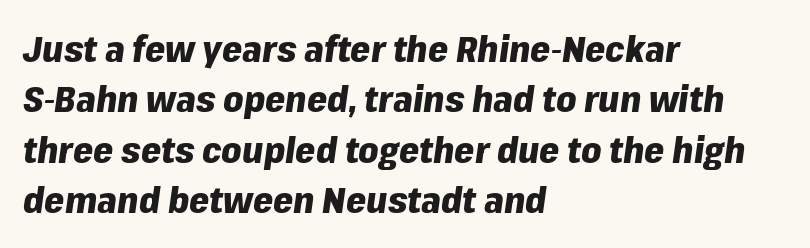
Q: Is the text bold? A: Yes.
Q: Is the text italic (slanted)? A: Yes, it leans right by about 8 degrees.
Q: Is the text underlined? A: No.
Q: How is the paragraph aligned? A: Left-aligned.
Q: Is the spacing between letters normal or unusually wide? A: Normal.
Q: Is the spacing between lines tight, normal or loose? A: Normal.
Q: Width (condensed, normal, or wide)? A: Normal.
Q: Stroke contrast? A: Low.
Q: x-height? A: Medium.
Q: Monospaced? A: No.
